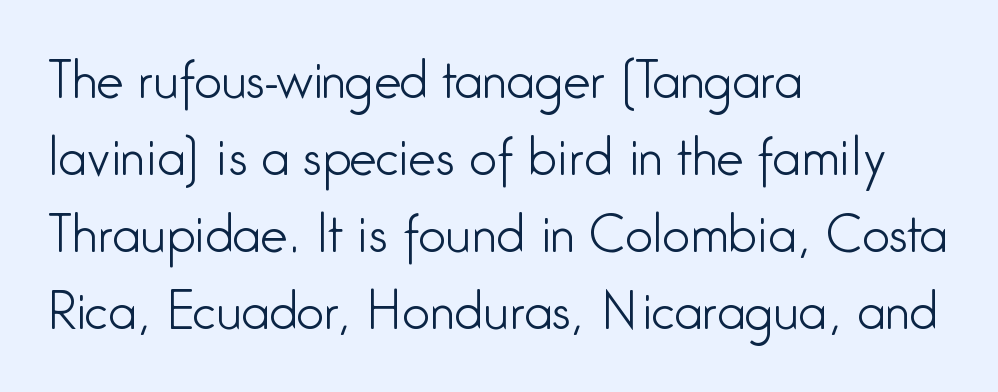
Q: Is the text bold? A: No.
Q: Is the text italic (slanted)? A: No, it is upright.
Q: Is the typeface a serif or a sans-serif typeface? A: Sans-serif.
Q: Is the text underlined? A: No.
Q: How is the paragraph aligned? A: Left-aligned.
Q: Is the spacing between letters normal or unusually wide? A: Normal.
Q: Is the spacing between lines tight, normal or loose? A: Normal.
Q: Width (condensed, normal, or wide)? A: Condensed.
Q: Stroke contrast? A: Low.
Q: x-height? A: Medium.
Q: Monospaced? A: No.
